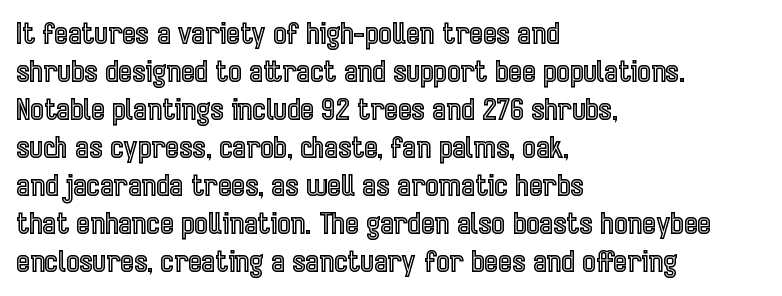
The image shows 29 px condensed type, upright; set left-aligned, normal line spacing (1.31x), normal letter spacing, not underlined; a medium x-height.
